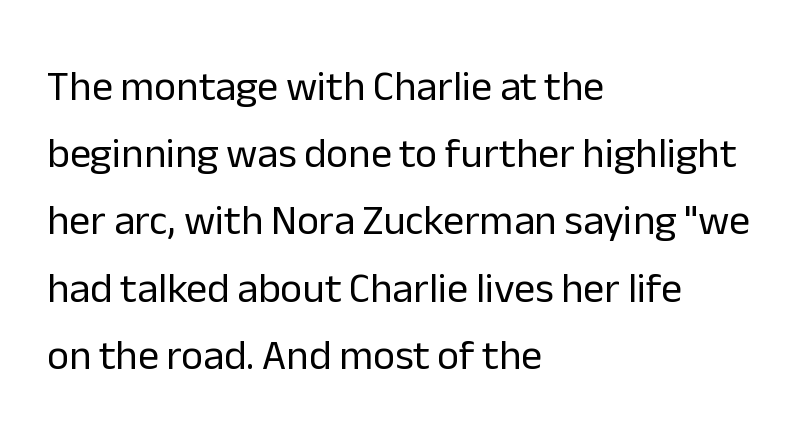
The image shows 42 px regular-weight sans-serif type, upright; set left-aligned, normal line spacing (1.6x), normal letter spacing, not underlined; low stroke contrast and a medium x-height.
